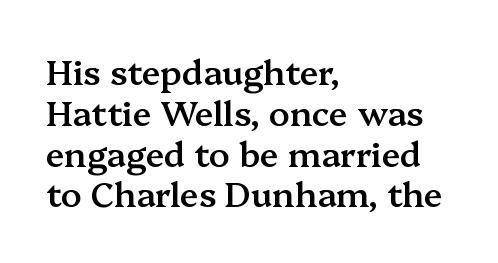
{"serif": "yes", "italic": "no", "bold": "semi", "weight": "semibold", "width": "normal", "stroke_contrast": "medium", "x_height": "medium", "monospaced": "no", "underline": "no", "align": "left", "line_spacing_ratio": 1.2, "letter_spacing": "normal", "letter_spacing_em": 0.0, "glyph_px": 34}
